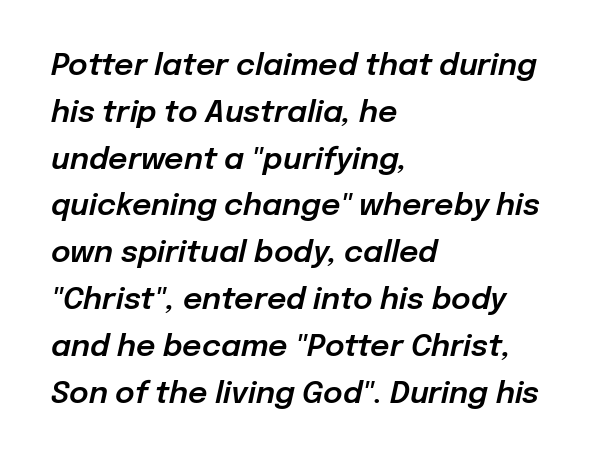
{"italic": "yes", "lean": "right", "slant_degrees": 12, "width": "normal", "stroke_contrast": "low", "x_height": "medium", "monospaced": "no", "underline": "no", "align": "left", "line_spacing": "normal", "line_spacing_ratio": 1.56, "letter_spacing": "normal", "letter_spacing_em": 0.0, "glyph_px": 30}
